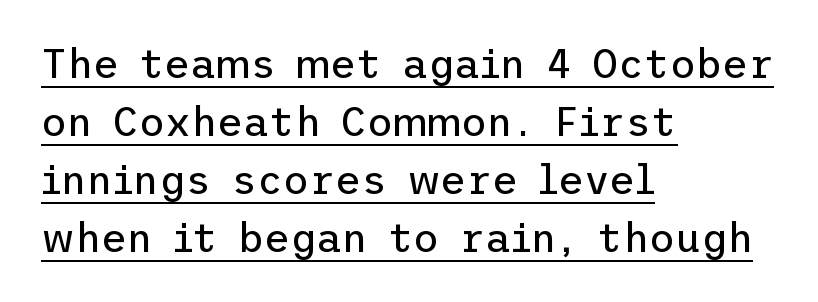
Q: Is the text bold? A: No.
Q: Is the text italic (slanted)? A: No, it is upright.
Q: Is the typeface a serif or a sans-serif typeface? A: Sans-serif.
Q: Is the text underlined? A: Yes.
Q: How is the paragraph aligned? A: Left-aligned.
Q: Is the spacing between letters normal or unusually wide? A: Normal.
Q: Is the spacing between lines tight, normal or loose? A: Normal.
Q: Width (condensed, normal, or wide)? A: Normal.
Q: Stroke contrast? A: Low.
Q: x-height? A: Medium.
